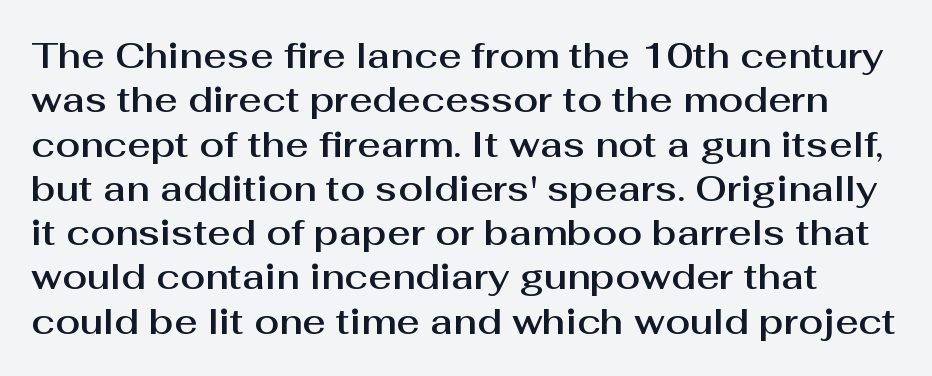
The image shows 36 px sans-serif type, upright; set line spacing 1.23x, normal letter spacing, not underlined; medium stroke contrast and a medium x-height.
